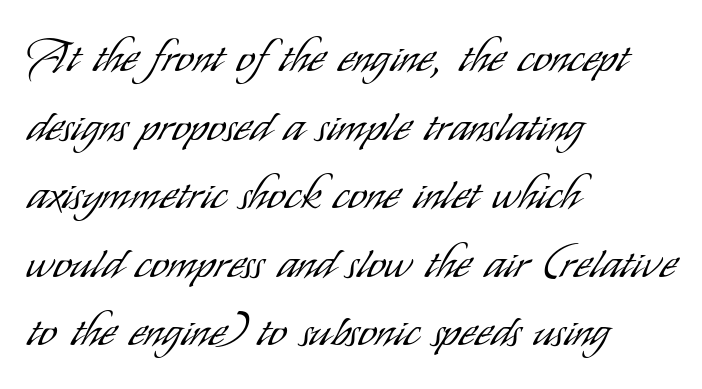
The image shows 46 px light, condensed sans-serif type; set left-aligned, normal line spacing (1.49x), normal letter spacing, not underlined; low stroke contrast and a small x-height.
